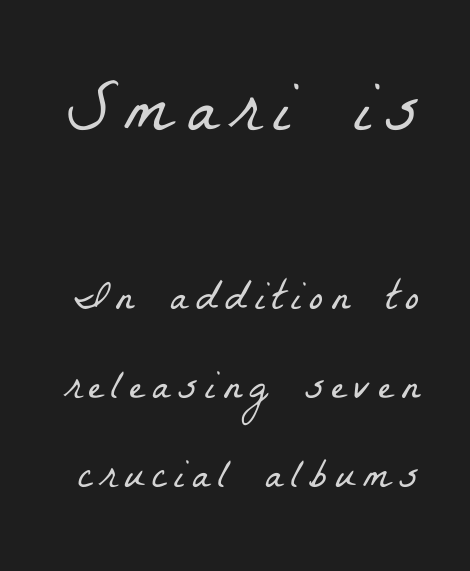
Lines of text with bare space underneath. You could not count columns in this text — the font is proportionally spaced. One glance says open: line gaps are wider than usual. Examine the stroke ends and you'll spot serifs. Unbolded letterforms with no extra heft. Caption: upper text group enlarged, lower text group reduced.
